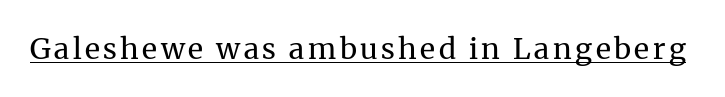
Observe the serifs anchoring each vertical stroke in this sample. The sample's only ornament is a line tracing under the words. Is this a fixed-width face? No — the glyphs have proportional, varying widths. The font's upright variant was chosen for this text. Each stroke keeps to a modest, everyday thickness or less.
